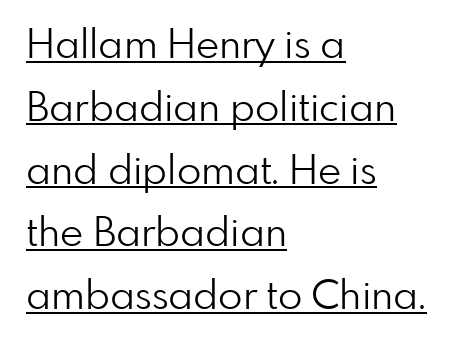
The image shows 40 px light sans-serif type, upright; set left-aligned, normal line spacing (1.57x), normal letter spacing, underlined; low stroke contrast and a small x-height.
